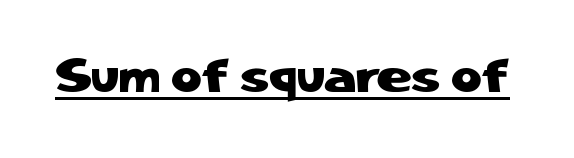
Q: Is the text italic (slanted)? A: No, it is upright.
Q: Is the typeface a serif or a sans-serif typeface? A: Sans-serif.
Q: Is the text underlined? A: Yes.
Q: Is the spacing between letters normal or unusually wide? A: Normal.
Q: Width (condensed, normal, or wide)? A: Normal.
Q: Stroke contrast? A: Low.
Q: x-height? A: Medium.
Q: Monospaced? A: No.
